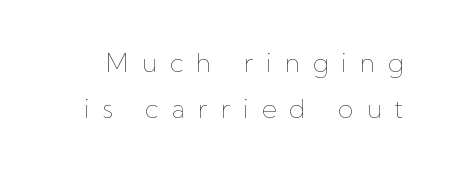
Q: Is the text bold? A: No.
Q: Is the text italic (slanted)? A: No, it is upright.
Q: Is the text underlined? A: No.
Q: Is the spacing between letters normal or unusually wide? A: Unusually wide.
